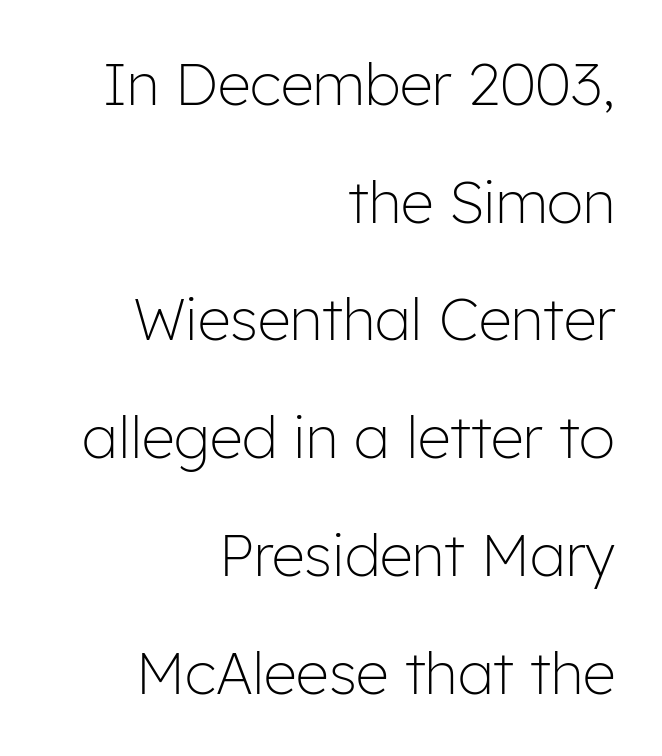
{"serif": "no", "italic": "no", "bold": "no", "weight": "light", "width": "normal", "stroke_contrast": "low", "x_height": "medium", "monospaced": "no", "underline": "no", "align": "right", "line_spacing": "loose", "line_spacing_ratio": 2.03, "letter_spacing": "normal", "letter_spacing_em": 0.0, "glyph_px": 58}
